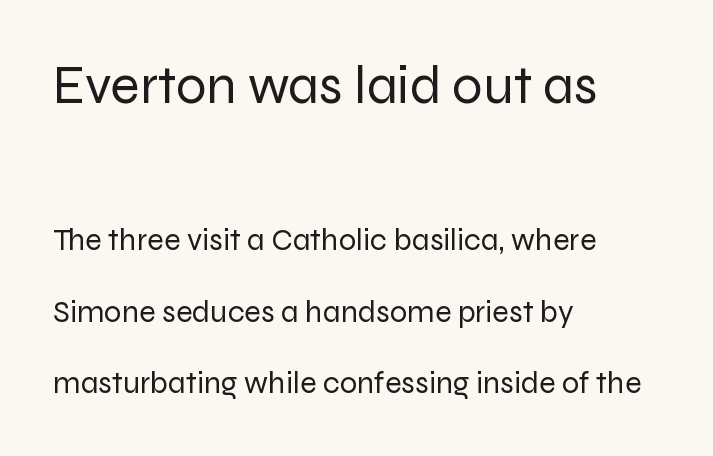
{"serif": "no", "italic": "no", "bold": "no", "weight": "regular", "width": "normal", "stroke_contrast": "low", "x_height": "medium", "monospaced": "no", "underline": "no", "align": "left", "line_spacing": "loose", "line_spacing_ratio": 2.31, "letter_spacing": "normal", "letter_spacing_em": 0.0, "larger_block": "first", "size_ratio": 1.74, "glyph_px": 54}
